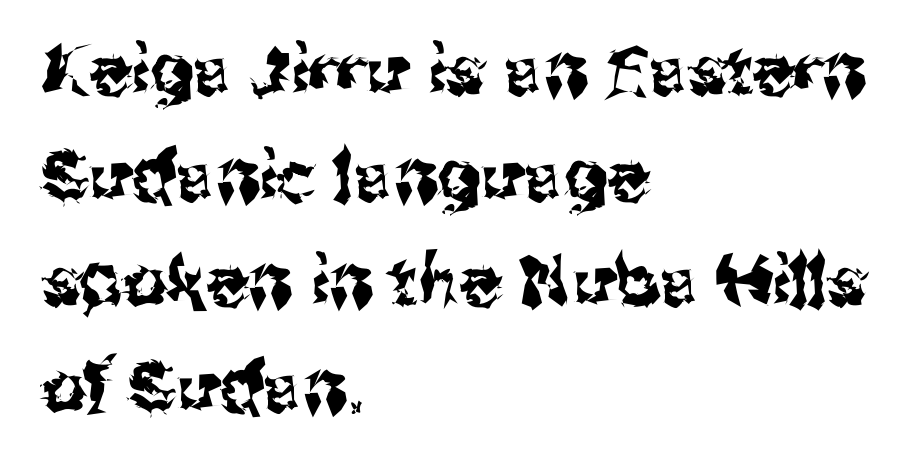
Typeset ragged right — the left edge is the straight one. Anything drawn beneath the words? Only blank space. Observe the absence of serifs on each vertical stroke in this sample. The rendering uses a moderate line-height, typical for paragraphs. Ascenders rise straight up at ninety degrees. Spacing between characters is what you'd get straight out of the box.
